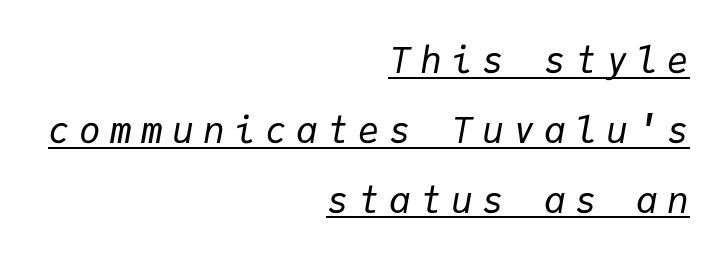
The image shows 36 px regular-weight type, italic (leaning right), monospaced; set right-aligned, loose line spacing (1.94x), unusually wide letter spacing (+0.26 em), underlined; low stroke contrast and a medium x-height.
